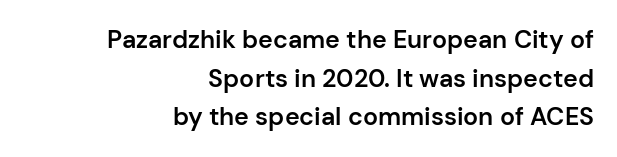
The image shows 25 px text type, upright; set right-aligned, normal line spacing (1.55x), normal letter spacing, not underlined.
